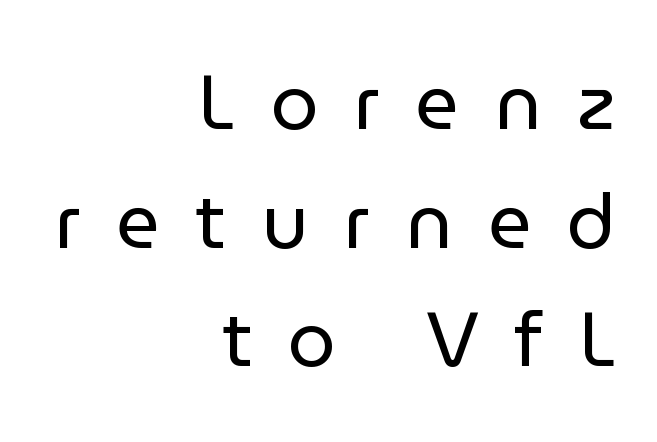
The image shows 76 px regular-weight sans-serif type, upright; set right-aligned, normal line spacing (1.56x), unusually wide letter spacing (+0.47 em), not underlined; low stroke contrast and a medium x-height.
